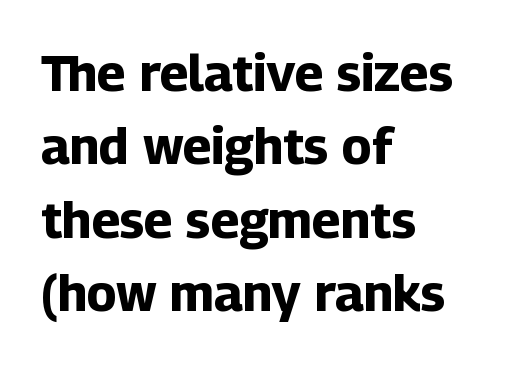
The image shows 51 px bold sans-serif type, upright; set left-aligned, normal line spacing (1.44x), normal letter spacing, not underlined; low stroke contrast and a medium x-height.
